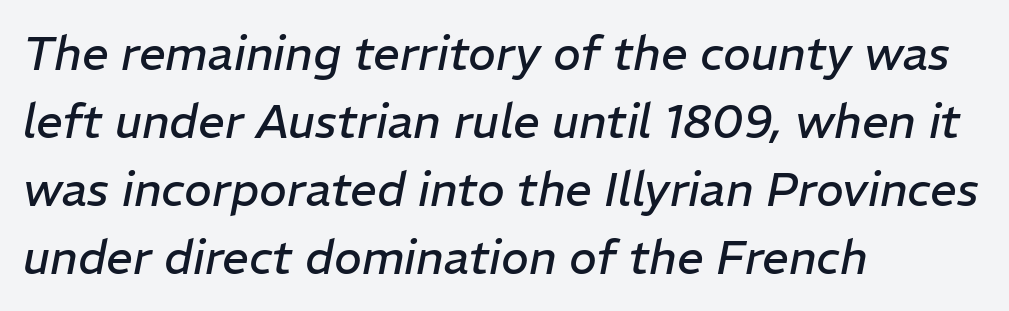
Does the copy run flush right? No — it runs flush left. Weight: not bold — regular or lighter. Glance below the letters and you will spot only blank space. The specimen reads as italic at a glance.
